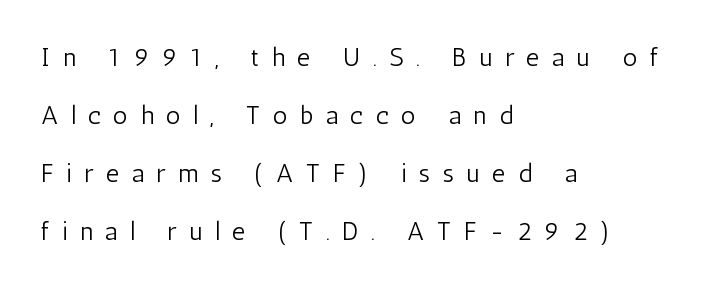
Is the stroke heavy? The answer is a plain regular-or-lighter. You could fit nearly another row in the gap between these rows. This rendering widens character spacing well past its baseline value. Leftover space on each line is placed entirely after the last word. Quick note: not italic, upright. Just letters on the line, the space beneath them empty.
